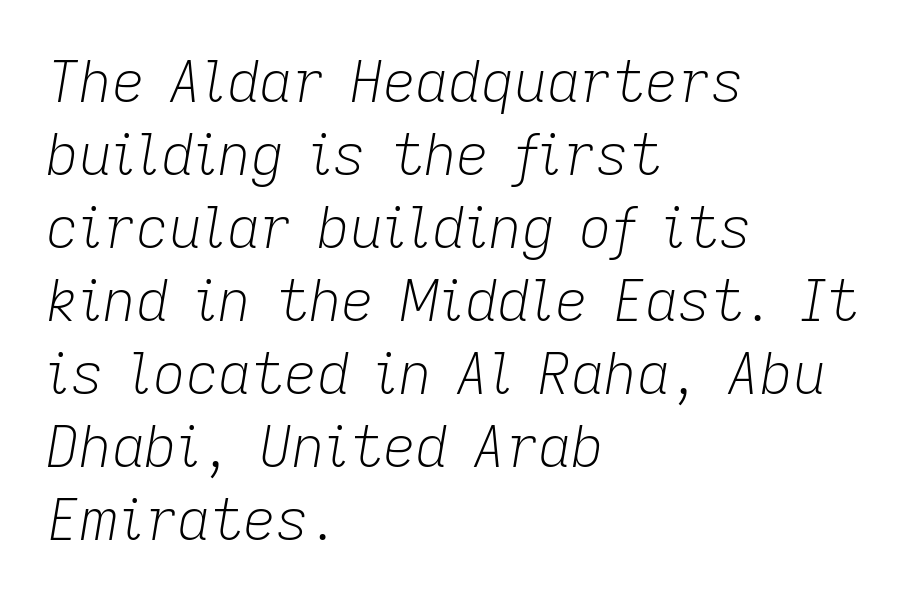
Varying glyph widths throughout — classic text-font behaviour. These lines sit exactly where default settings would place them. Compared with typical body copy, the letter spacing here is the same. These lines stack with their left ends in a neat column. Nobody drew a line under any word here. Slanted lettering throughout.
